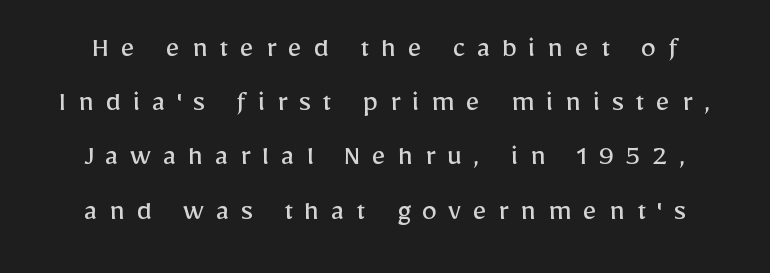
Posture: straight, roman, zero tilt. Caption: face not bold, strokes unweighted. Serifs: no, the terminals of the letterforms are clean. The letterforms stand isolated, each surrounded by extra space.
